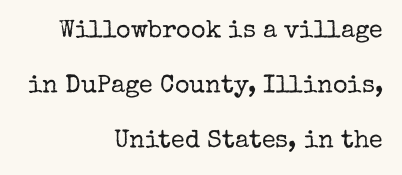
{"italic": "no", "bold": "no", "underline": "no", "align": "right", "line_spacing": "loose", "line_spacing_ratio": 2.21, "letter_spacing": "normal", "letter_spacing_em": 0.0, "glyph_px": 25}
